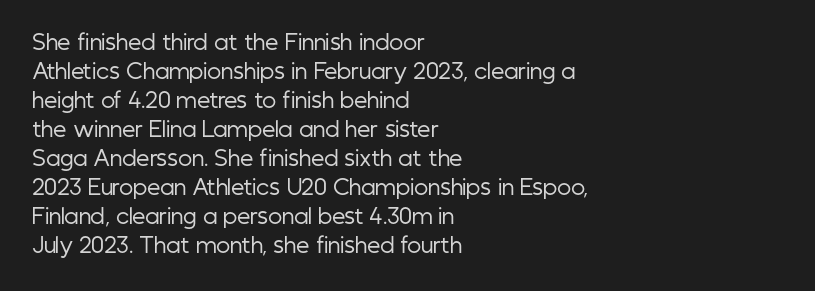
{"italic": "no", "bold": "no", "underline": "no", "align": "left", "line_spacing": "normal", "line_spacing_ratio": 1.38, "letter_spacing": "normal", "letter_spacing_em": 0.0, "glyph_px": 21}
